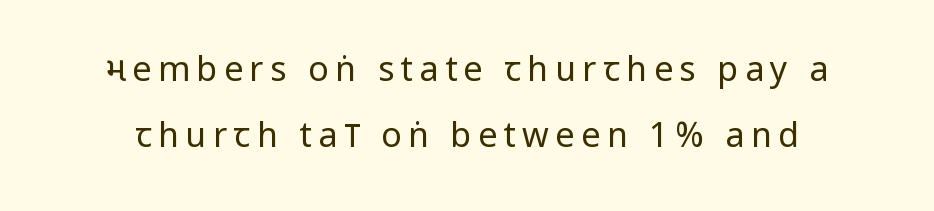
The image shows 34 px regular-weight, condensed sans-serif type, upright; set loose line spacing (1.94x), not underlined; low stroke contrast and a large x-height.
